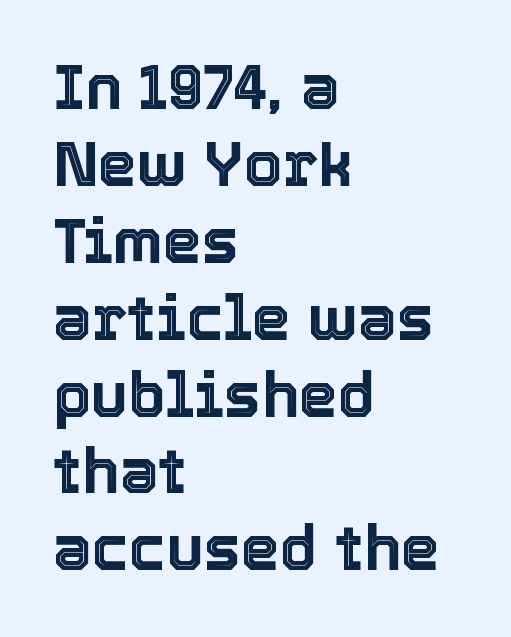
The image shows 62 px text type, upright; set left-aligned, line spacing 1.24x, normal letter spacing, not underlined; a medium x-height.
